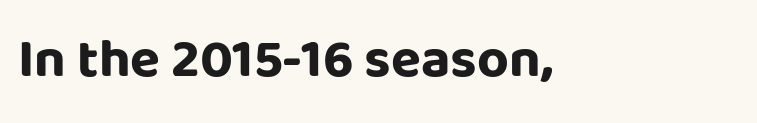
Q: Is the text bold? A: Yes.
Q: Is the text italic (slanted)? A: No, it is upright.
Q: Is the typeface a serif or a sans-serif typeface? A: Sans-serif.
Q: Is the text underlined? A: No.
Q: How is the paragraph aligned? A: Left-aligned.
Q: Is the spacing between letters normal or unusually wide? A: Normal.
Q: Width (condensed, normal, or wide)? A: Normal.
Q: Stroke contrast? A: Low.
Q: x-height? A: Large.
Q: Monospaced? A: No.
